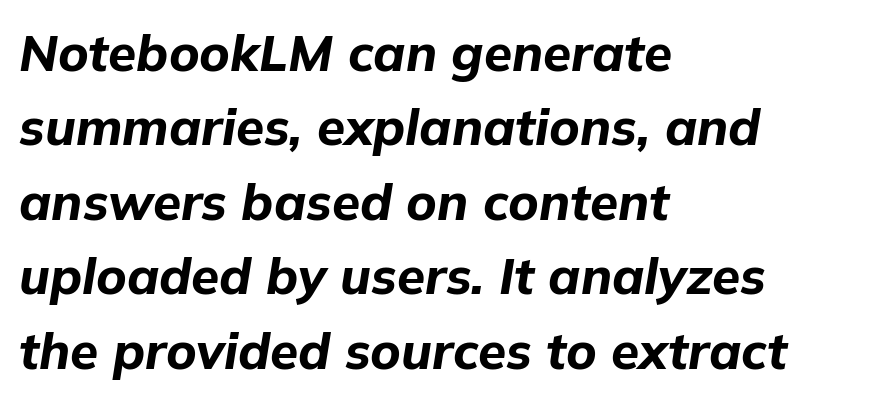
The image shows 51 px bold type, italic (leaning right); set left-aligned, normal line spacing (1.46x), normal letter spacing, not underlined; low stroke contrast and a medium x-height.
